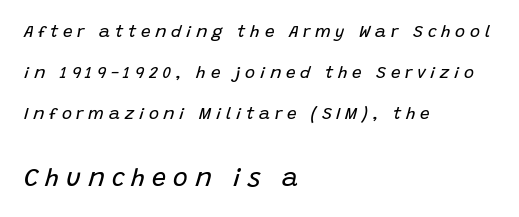
The image shows 25 px text type, italic (leaning right); set left-aligned, loose line spacing (2.41x), unusually wide letter spacing (+0.28 em), not underlined; the second (bottom) block is 1.47x larger.
